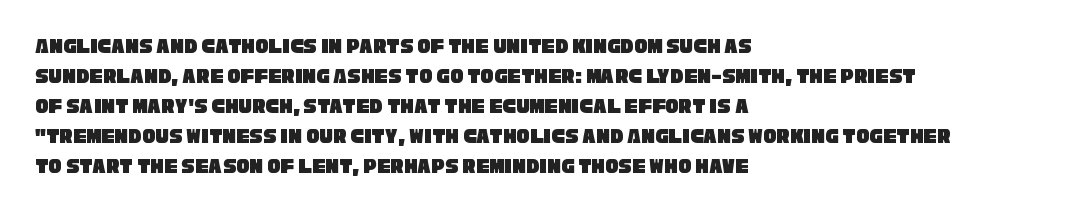
The image shows 22 px text type; set left-aligned, normal line spacing (1.36x), normal letter spacing, not underlined.
